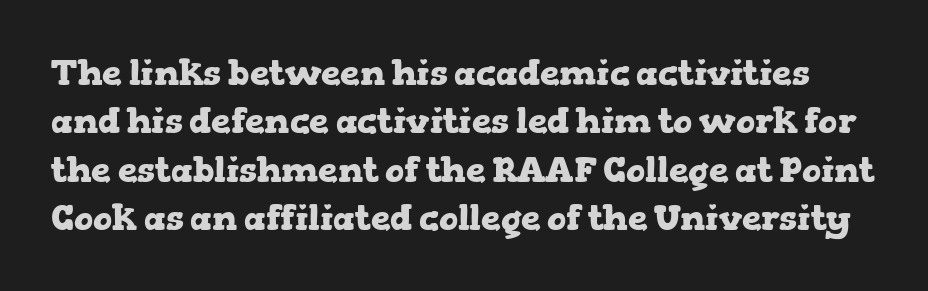
{"serif": "yes", "italic": "no", "bold": "yes", "weight": "heavy", "width": "wide", "stroke_contrast": "low", "x_height": "medium", "monospaced": "no", "underline": "no", "line_spacing": "normal", "line_spacing_ratio": 1.38, "letter_spacing": "normal", "letter_spacing_em": 0.0, "glyph_px": 35}
